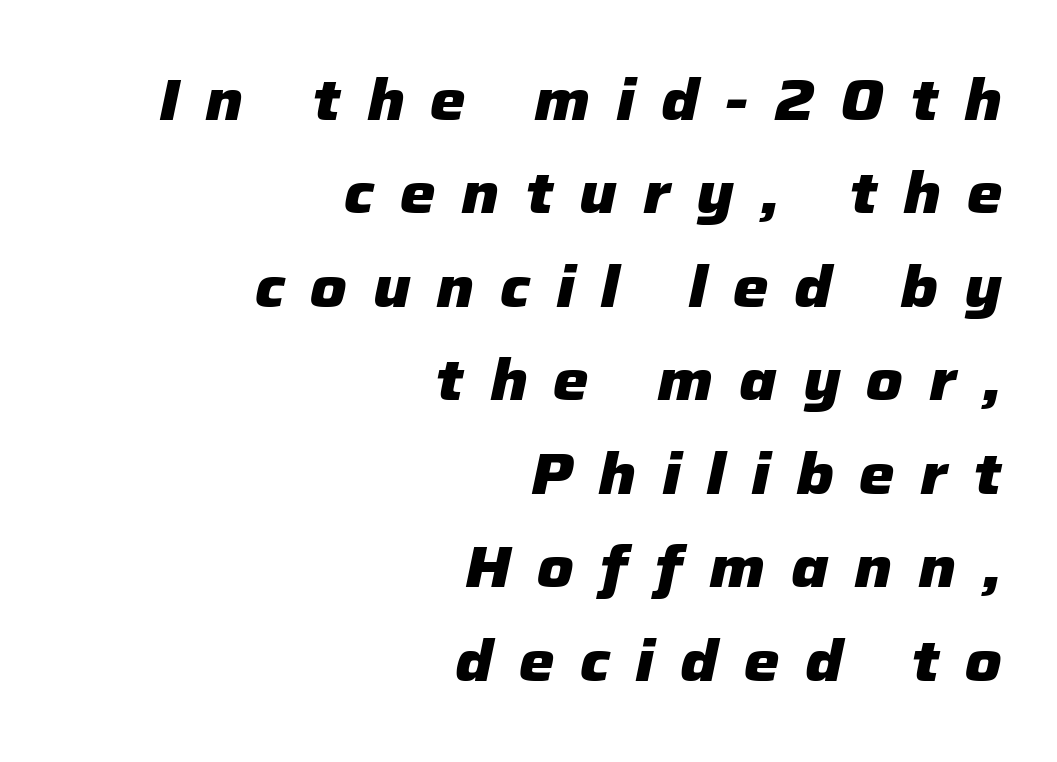
The image shows 57 px heavy type, italic (leaning right); set right-aligned, normal line spacing (1.64x), unusually wide letter spacing (+0.45 em), not underlined; low stroke contrast and a medium x-height.
